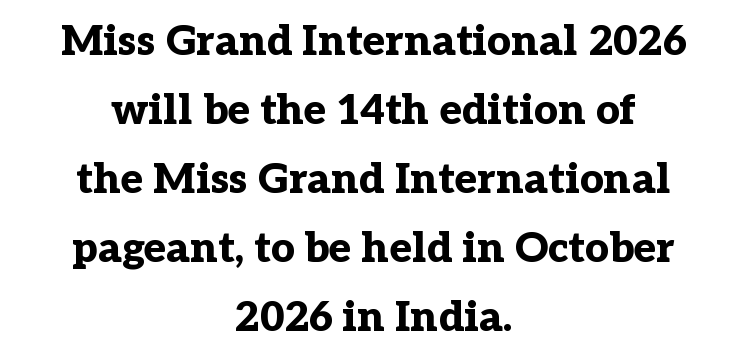
Weight: bold. The glyphs in this specimen are seriffed. Spacing between characters is what you'd get straight out of the box. Words float on clear page, feet unadorned. It's the straight-up-and-down kind of type. Compared with a flush-left layout, this one balances lines on the center instead.
